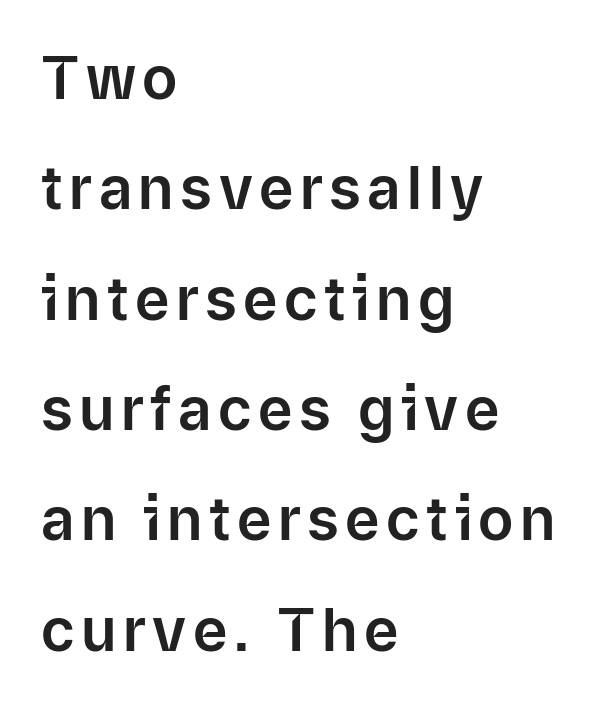
{"serif": "no", "italic": "no", "width": "normal", "stroke_contrast": "low", "x_height": "medium", "monospaced": "no", "underline": "no", "align": "left", "line_spacing_ratio": 1.87, "glyph_px": 59}
